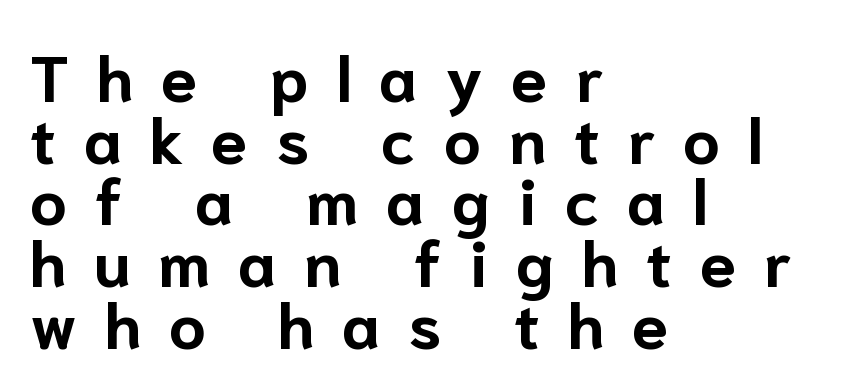
Q: Is the text bold? A: Yes.
Q: Is the text italic (slanted)? A: No, it is upright.
Q: Is the typeface a serif or a sans-serif typeface? A: Sans-serif.
Q: Is the text underlined? A: No.
Q: How is the paragraph aligned? A: Left-aligned.
Q: Is the spacing between letters normal or unusually wide? A: Unusually wide.
Q: Is the spacing between lines tight, normal or loose? A: Tight.
Q: Width (condensed, normal, or wide)? A: Normal.
Q: Stroke contrast? A: Low.
Q: x-height? A: Medium.
Q: Monospaced? A: No.
